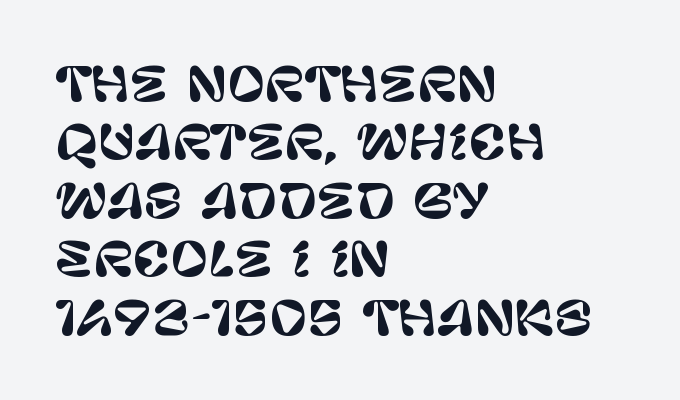
{"serif": "no", "width": "normal", "stroke_contrast": "low", "x_height": "large", "monospaced": "no", "underline": "no", "align": "left", "line_spacing": "normal", "line_spacing_ratio": 1.27, "letter_spacing": "normal", "letter_spacing_em": 0.0, "glyph_px": 46}
